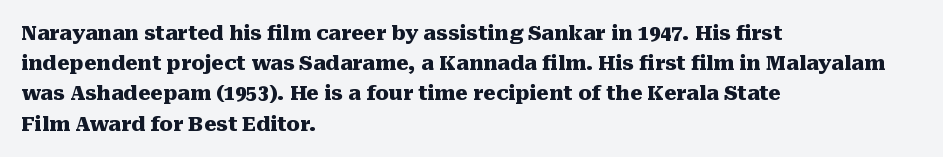
Where is the straight margin? On the left. Between one letter and the next there's only the usual sliver of space. Is there any slant? The stems are plumb. Every letter is thick-stroked: bold, no question.
